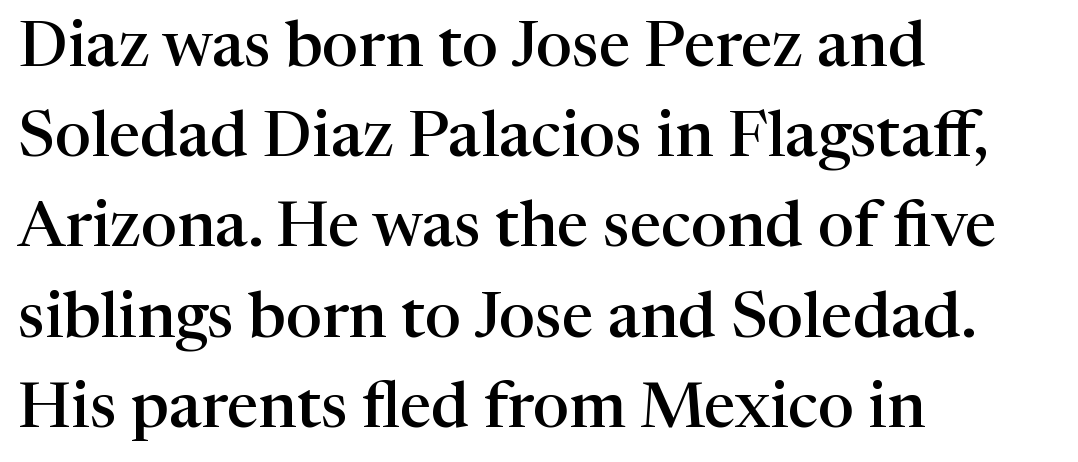
Think of a printed novel: that variable character pitch is what you see here. In terms of leading, this rendering sits right in the middle. This sample is left-justified, so line endings fall wherever the words run out. Ordinary non-slanted type is in use. Spacing between characters is what you'd get straight out of the box.
